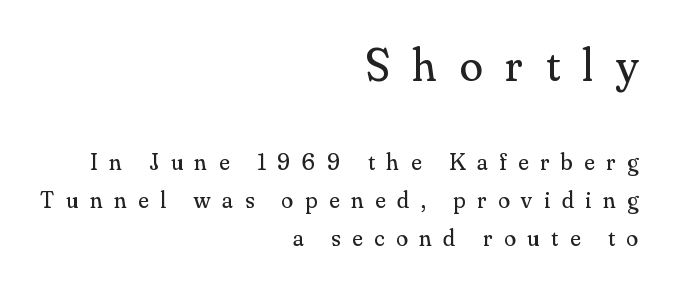
Q: Is the text bold? A: No.
Q: Is the text italic (slanted)? A: No, it is upright.
Q: Is the typeface a serif or a sans-serif typeface? A: Serif.
Q: Is the text underlined? A: No.
Q: How is the paragraph aligned? A: Right-aligned.
Q: Is the spacing between letters normal or unusually wide? A: Unusually wide.
Q: Is the spacing between lines tight, normal or loose? A: Normal.
Q: Which block of text is set in a larger size, the first (top) or the second (bottom)? A: The first (top) one.
Q: Width (condensed, normal, or wide)? A: Normal.
Q: Stroke contrast? A: Medium.
Q: x-height? A: Small.
Q: Monospaced? A: No.
